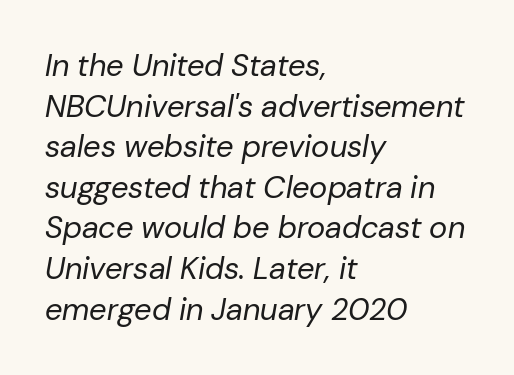
Q: Is the text bold? A: No.
Q: Is the text italic (slanted)? A: Yes, it leans right by about 10 degrees.
Q: Is the text underlined? A: No.
Q: How is the paragraph aligned? A: Left-aligned.
Q: Is the spacing between letters normal or unusually wide? A: Normal.
Q: Is the spacing between lines tight, normal or loose? A: Normal.
Q: Width (condensed, normal, or wide)? A: Normal.
Q: Stroke contrast? A: Low.
Q: x-height? A: Medium.
Q: Monospaced? A: No.
